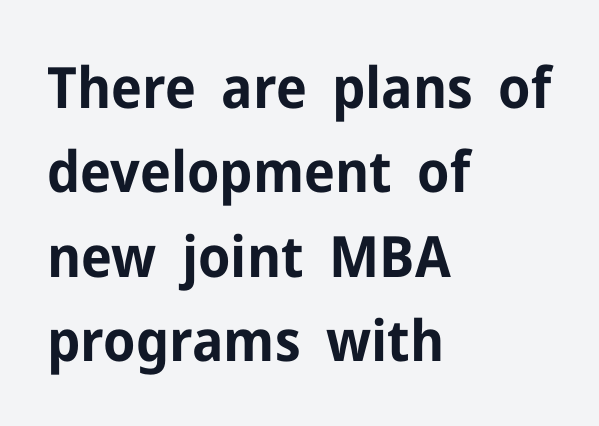
Q: Is the text bold? A: Yes.
Q: Is the text italic (slanted)? A: No, it is upright.
Q: Is the typeface a serif or a sans-serif typeface? A: Sans-serif.
Q: Is the text underlined? A: No.
Q: How is the paragraph aligned? A: Left-aligned.
Q: Is the spacing between letters normal or unusually wide? A: Normal.
Q: Is the spacing between lines tight, normal or loose? A: Normal.
Q: Width (condensed, normal, or wide)? A: Normal.
Q: Stroke contrast? A: Low.
Q: x-height? A: Medium.
Q: Monospaced? A: No.
